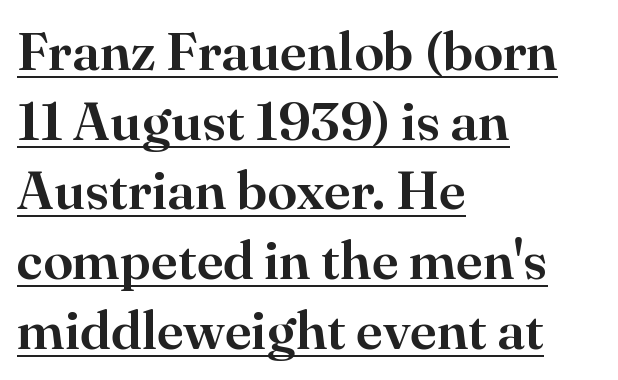
Q: Is the text italic (slanted)? A: No, it is upright.
Q: Is the typeface a serif or a sans-serif typeface? A: Serif.
Q: Is the text underlined? A: Yes.
Q: How is the paragraph aligned? A: Left-aligned.
Q: Is the spacing between letters normal or unusually wide? A: Normal.
Q: Is the spacing between lines tight, normal or loose? A: Normal.
Q: Width (condensed, normal, or wide)? A: Normal.
Q: Stroke contrast? A: High.
Q: x-height? A: Small.
Q: Monospaced? A: No.
